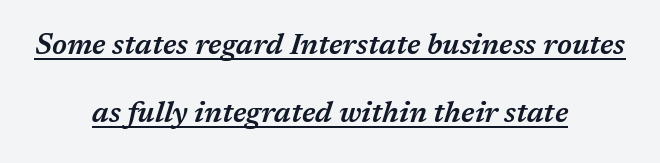
If you measured baseline to baseline, you'd find a long distance. Centered paragraph, ragged on both sides. Looks like regular typesetting: each glyph gets only the width it needs. The words here are underlined. Rendered with sloped, italic letterforms. Inter-character spacing is left at the font's built-in metrics.
